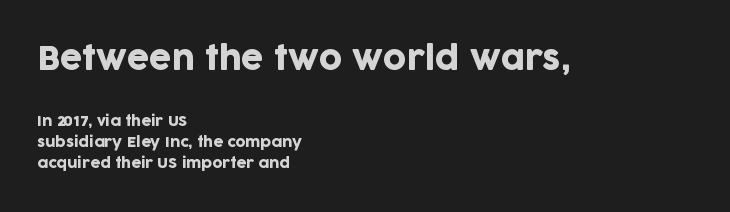
Classification — sans serif. Proportional: the letters do not fall into vertical columns. Tracking here is standard; glyphs follow each other at the usual distance. If you drew a line through each stem, it would be perfectly vertical. The lines are quadded left. Words float on clear page, feet unadorned.
